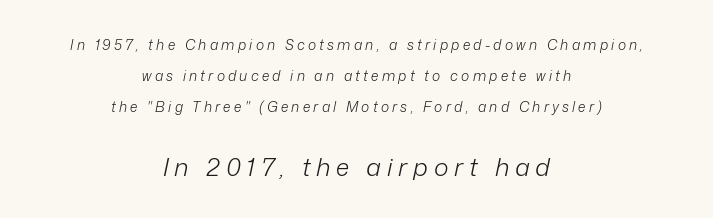
{"italic": "yes", "lean": "right", "slant_degrees": 12, "bold": "no", "underline": "no", "align": "center", "line_spacing": "loose", "line_spacing_ratio": 2.23, "letter_spacing": "wide", "letter_spacing_em": 0.23, "larger_block": "second", "size_ratio": 1.79, "glyph_px": 25}
